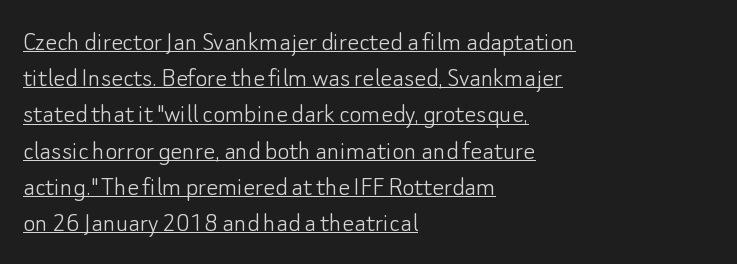
Whoever set this chose a conventional vertical rhythm. Here the glyphs are tracked normally, forming tight word shapes. Every character sits straight up, as roman type does. Here the designer chose a conventional face with non-uniform glyph widths. Font category for this specimen: sans-serif.
